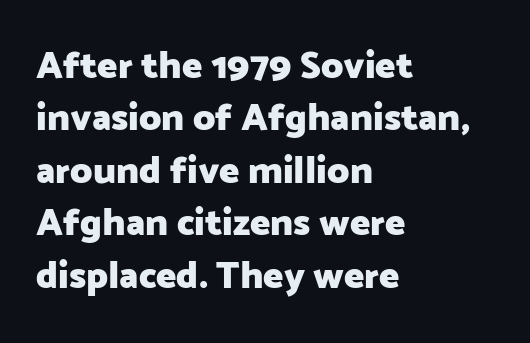
{"serif": "no", "italic": "no", "bold": "yes", "weight": "heavy", "width": "normal", "stroke_contrast": "low", "x_height": "medium", "monospaced": "no", "underline": "no", "align": "left", "line_spacing": "normal", "line_spacing_ratio": 1.38, "letter_spacing": "normal", "letter_spacing_em": 0.0, "glyph_px": 38}
